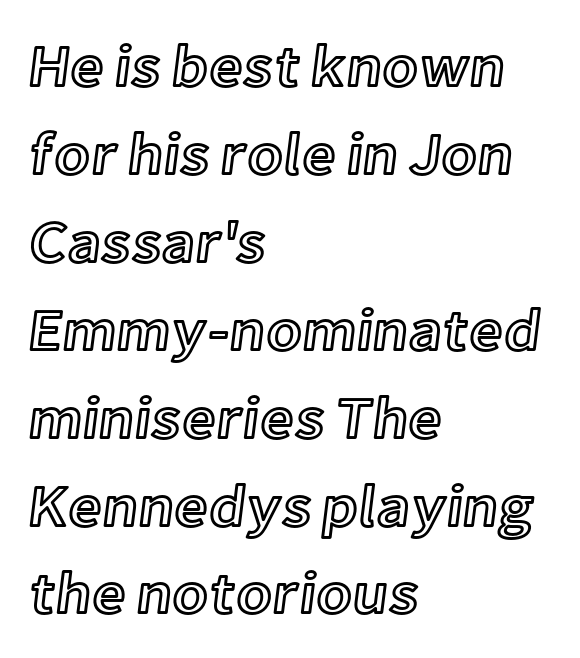
Q: Is the text italic (slanted)? A: Yes.
Q: Is the text underlined? A: No.
Q: How is the paragraph aligned? A: Left-aligned.
Q: Is the spacing between letters normal or unusually wide? A: Normal.
Q: Is the spacing between lines tight, normal or loose? A: Normal.
Q: Width (condensed, normal, or wide)? A: Normal.
Q: x-height? A: Medium.
Q: Monospaced? A: No.
